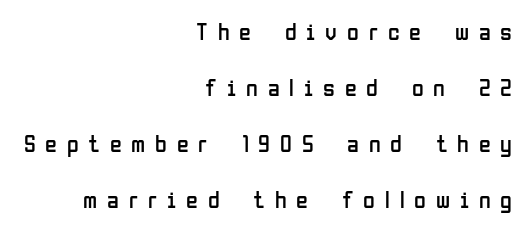
Honestly, the letter spacing is so wide it's the main thing you notice. Summary of vertical rhythm: relaxed, with wide interline spacing. This sample uses an upright cut, with every glyph sitting square on the baseline. Caption: multi-line text, flush right, ragged left. Stem width sits at or under what a default text font uses.
